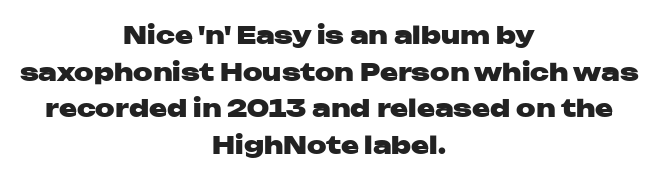
Q: Is the text bold? A: Yes.
Q: Is the text italic (slanted)? A: No, it is upright.
Q: Is the text underlined? A: No.
Q: How is the paragraph aligned? A: Centered.
Q: Is the spacing between letters normal or unusually wide? A: Normal.
Q: Is the spacing between lines tight, normal or loose? A: Normal.
